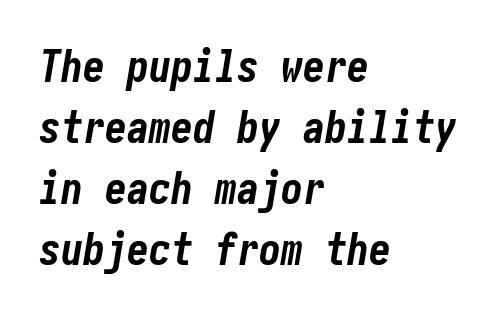
Q: Is the text bold? A: Yes.
Q: Is the text italic (slanted)? A: Yes, it leans right by about 10 degrees.
Q: Is the text underlined? A: No.
Q: How is the paragraph aligned? A: Left-aligned.
Q: Is the spacing between letters normal or unusually wide? A: Normal.
Q: Is the spacing between lines tight, normal or loose? A: Normal.
Q: Width (condensed, normal, or wide)? A: Condensed.
Q: Stroke contrast? A: Low.
Q: x-height? A: Medium.
